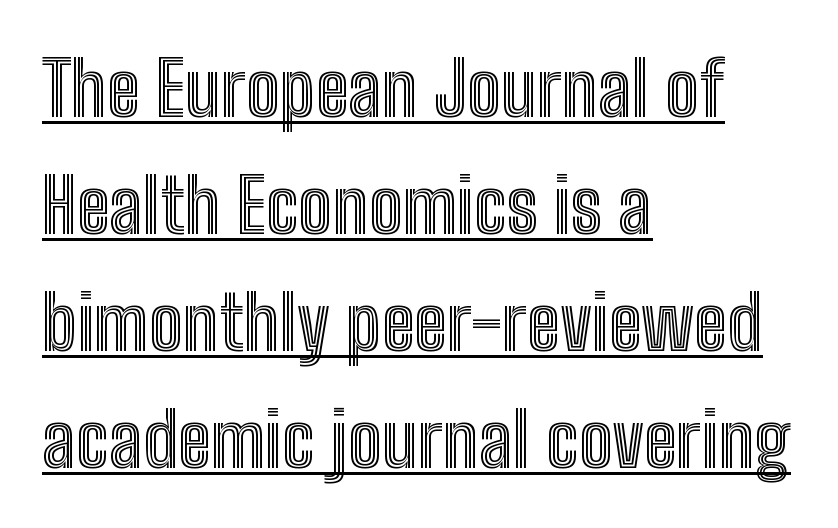
Q: Is the text italic (slanted)? A: No, it is upright.
Q: Is the text underlined? A: Yes.
Q: How is the paragraph aligned? A: Left-aligned.
Q: Is the spacing between letters normal or unusually wide? A: Normal.
Q: Is the spacing between lines tight, normal or loose? A: Normal.
Q: Width (condensed, normal, or wide)? A: Condensed.
Q: x-height? A: Medium.
Q: Monospaced? A: No.
